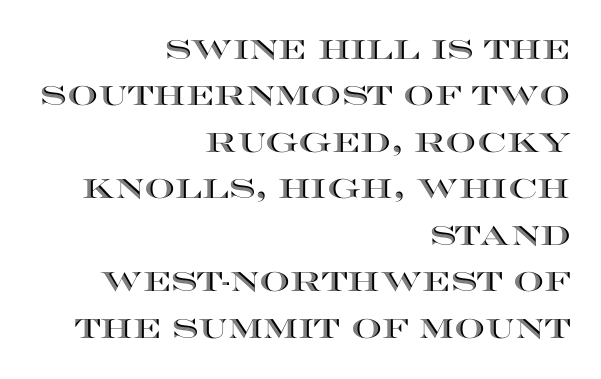
Q: Is the text italic (slanted)? A: No, it is upright.
Q: Is the text underlined? A: No.
Q: How is the paragraph aligned? A: Right-aligned.
Q: Is the spacing between letters normal or unusually wide? A: Normal.
